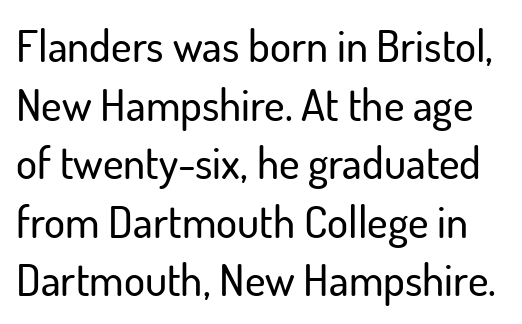
Upright lettering throughout. Look at the tracking — it's just the regular setting, nothing added. Varying glyph widths throughout — classic text-font behaviour. Type without underlining. What kind of face is this? One without serifs — a sans. The line-height multiplier appears to be the usual default.
